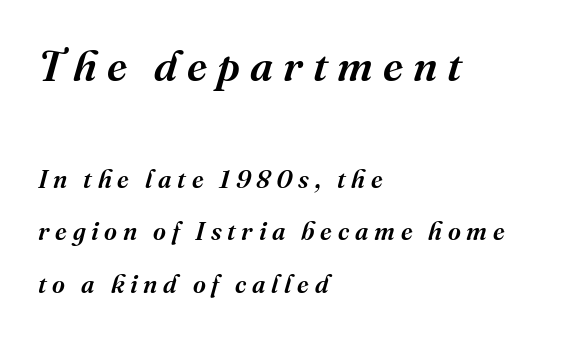
Serifs: yes, visible at the terminals of the letterforms. The gap between lines stays unmarked. Quick note: interline space is abundant. Which chunk is bigger? The first one — the top block dwarfs the bottom.
